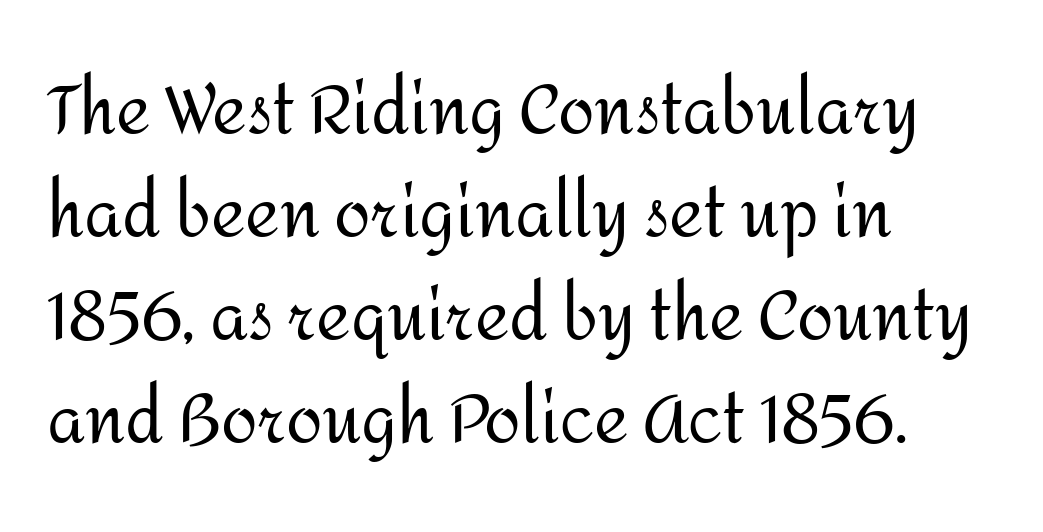
Q: Is the text bold? A: No.
Q: Is the text italic (slanted)? A: No, it is upright.
Q: Is the typeface a serif or a sans-serif typeface? A: Sans-serif.
Q: Is the text underlined? A: No.
Q: How is the paragraph aligned? A: Left-aligned.
Q: Is the spacing between letters normal or unusually wide? A: Normal.
Q: Is the spacing between lines tight, normal or loose? A: Normal.
Q: Width (condensed, normal, or wide)? A: Normal.
Q: Stroke contrast? A: Medium.
Q: x-height? A: Medium.
Q: Monospaced? A: No.
